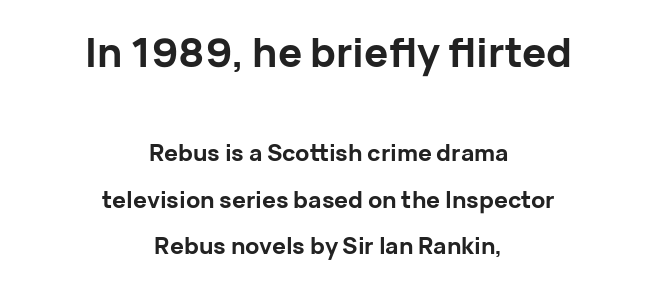
Reading down the column, the eye jumps a long way to each next line. Posture: vertical. The typeface chosen for these lines omits serifs. The passage shown begins with its larger block and ends with its smaller one.
